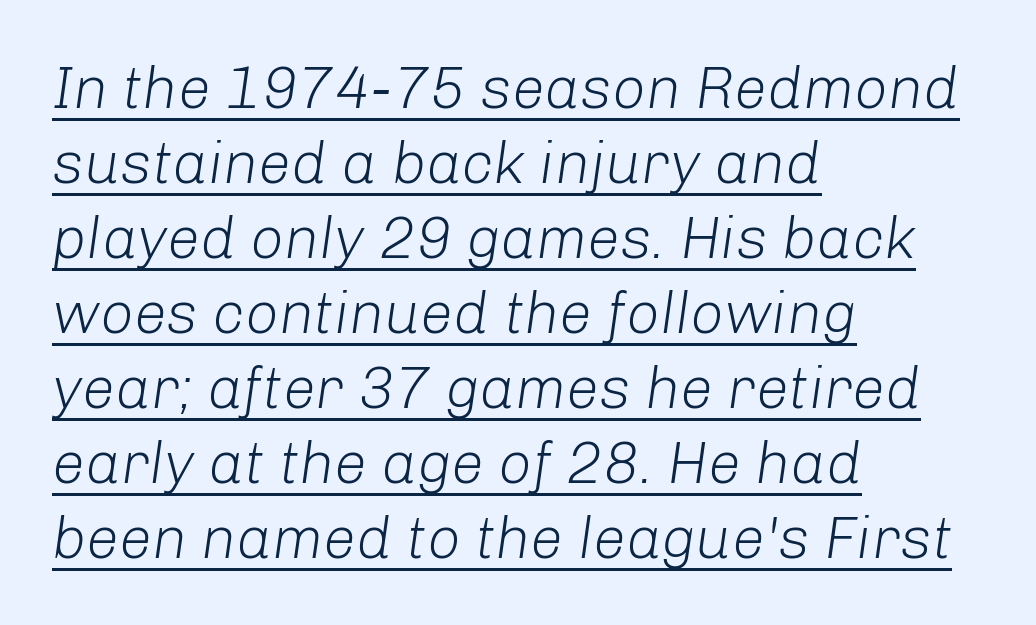
The image shows 59 px light type, italic (leaning right); set left-aligned, normal line spacing (1.27x), normal letter spacing, underlined; low stroke contrast and a medium x-height.
